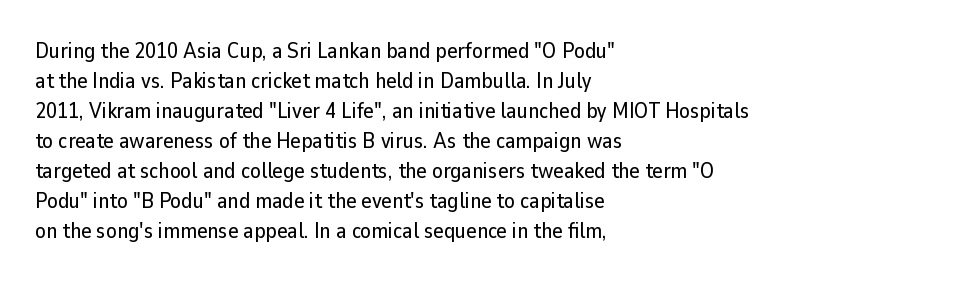
Decoration check: the copy has no underline. A roman cut, with each character standing at attention. The line-height multiplier appears to be the usual default. In CSS terms this would be text-align: left. Words appear dense and cohesive because spacing is normal.
